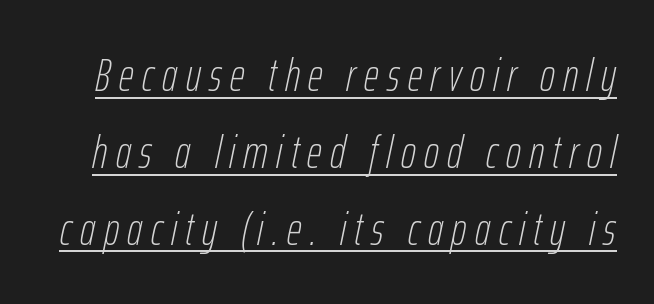
{"italic": "yes", "lean": "right", "slant_degrees": 12, "bold": "no", "weight": "thin", "width": "condensed", "stroke_contrast": "low", "x_height": "medium", "monospaced": "no", "underline": "yes", "line_spacing": "normal", "line_spacing_ratio": 1.67, "glyph_px": 46}
